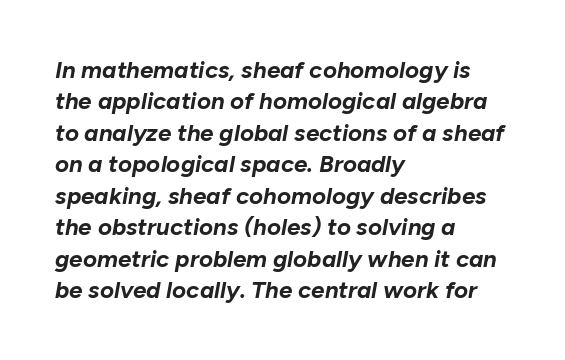
This sample uses plain, unmodified letter spacing. Honestly, the row spacing looks completely unremarkable. The words here are not underlined. This rendering uses left alignment, leaving the right contour irregular. Rendered with sloped, italic letterforms.
